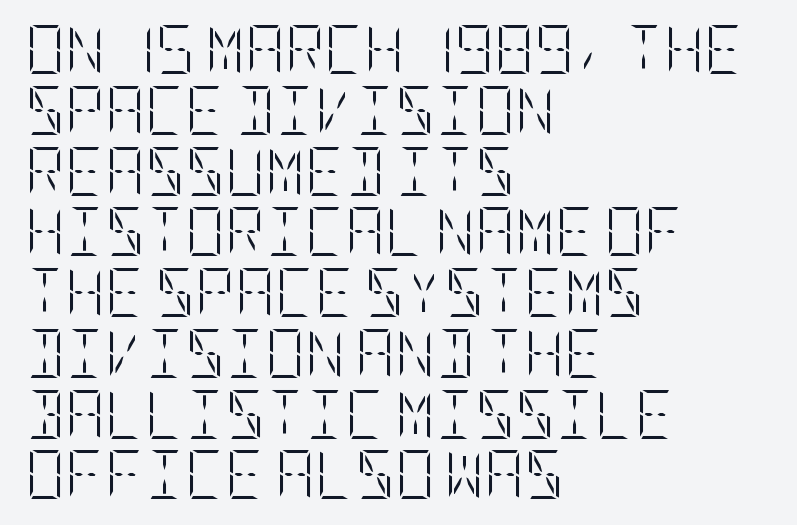
Q: Is the text bold? A: No.
Q: Is the text italic (slanted)? A: No, it is upright.
Q: Is the text underlined? A: No.
Q: How is the paragraph aligned? A: Left-aligned.
Q: Is the spacing between letters normal or unusually wide? A: Normal.
Q: Width (condensed, normal, or wide)? A: Condensed.
Q: Stroke contrast? A: Low.
Q: x-height? A: Large.
